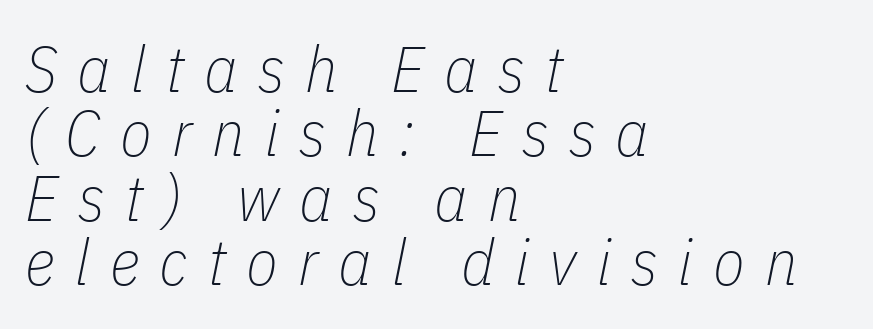
Q: Is the text bold? A: No.
Q: Is the text italic (slanted)? A: Yes, it leans right by about 11 degrees.
Q: Is the text underlined? A: No.
Q: How is the paragraph aligned? A: Left-aligned.
Q: Is the spacing between letters normal or unusually wide? A: Unusually wide.
Q: Is the spacing between lines tight, normal or loose? A: Tight.
Q: Width (condensed, normal, or wide)? A: Condensed.
Q: Stroke contrast? A: Low.
Q: x-height? A: Medium.
Q: Monospaced? A: No.
